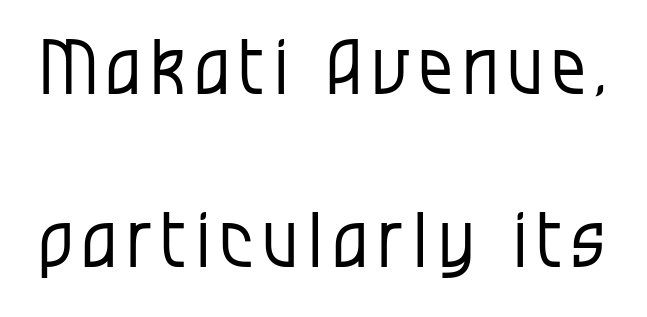
The image shows 76 px regular-weight, condensed sans-serif type, upright; set loose line spacing (2.27x), not underlined; low stroke contrast and a large x-height.
